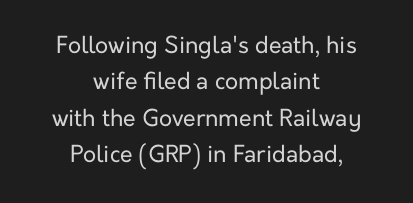
In terms of posture, this sample is upright. The space beneath each line is pristine and unruled. Compared with typical body copy, the letter spacing here is the same. Neither beginnings nor endings align; midpoints do. Normally led — the rows are evenly, conventionally spaced. The font sits on the lighter half of the weight spectrum, regular included.
